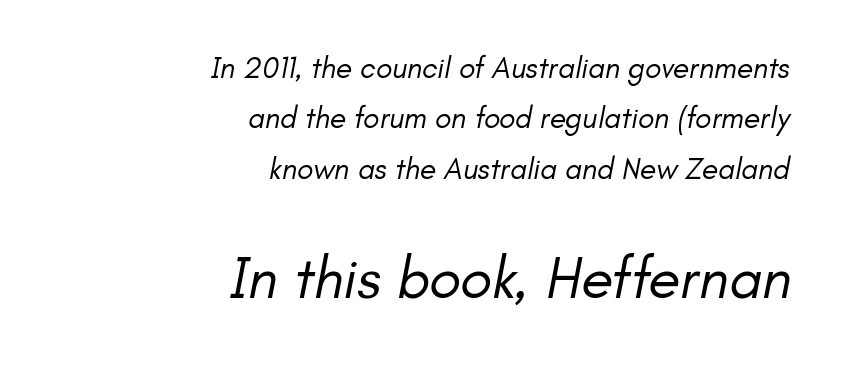
The image shows 59 px regular-weight sans-serif type; set right-aligned, normal line spacing (1.68x), normal letter spacing, not underlined; the second (bottom) block is 1.97x larger; low stroke contrast and a small x-height.
